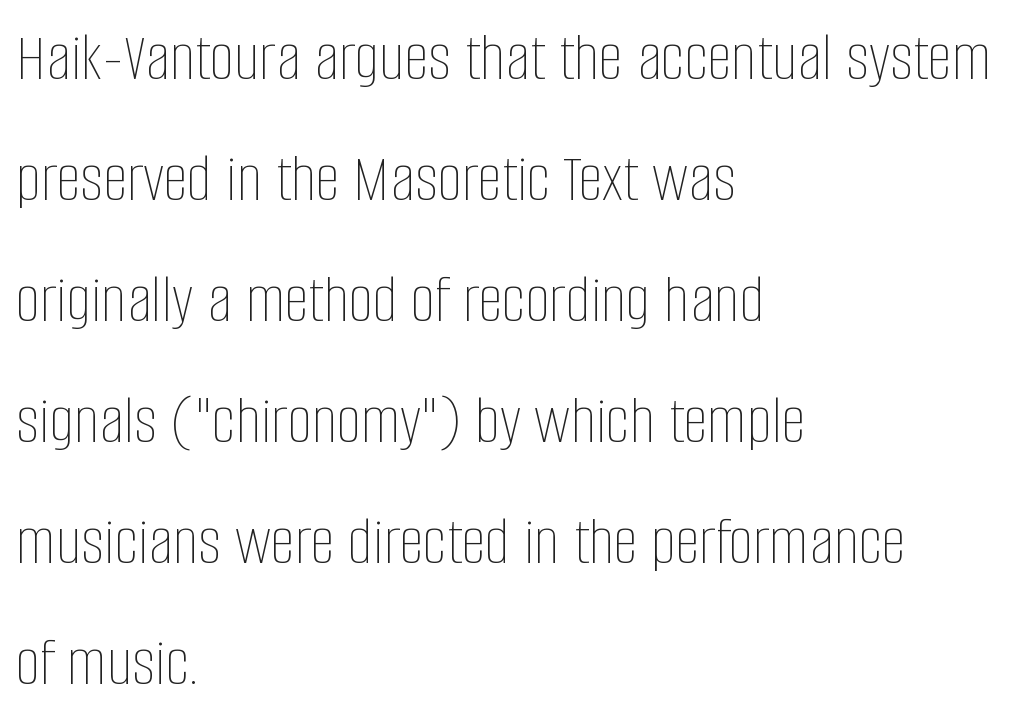
Q: Is the text bold? A: No.
Q: Is the text italic (slanted)? A: No, it is upright.
Q: Is the text underlined? A: No.
Q: How is the paragraph aligned? A: Left-aligned.
Q: Is the spacing between letters normal or unusually wide? A: Normal.
Q: Width (condensed, normal, or wide)? A: Condensed.
Q: Stroke contrast? A: Low.
Q: x-height? A: Large.
Q: Monospaced? A: No.
